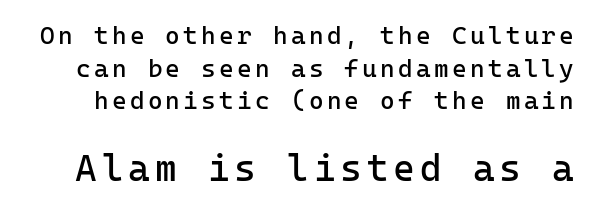
On a weight scale, this lands at 450 or below. Bare-footed words on every line. If you measured baseline to baseline, you'd find a middling distance. Each letter's strokes conclude bluntly, with no projecting serifs. If you squint, the bottom block still reads clearly — it's the larger of the two. These lines are rendered in a fixed-pitch font.
